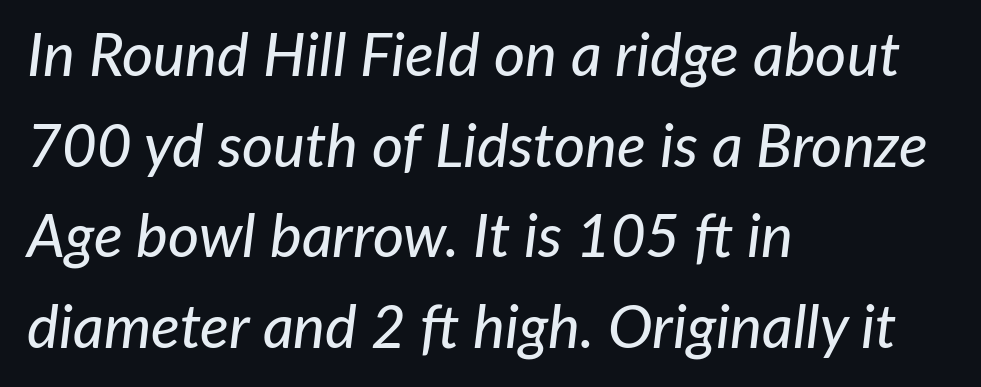
Q: Is the text italic (slanted)? A: Yes, it leans right by about 7 degrees.
Q: Is the text underlined? A: No.
Q: How is the paragraph aligned? A: Left-aligned.
Q: Is the spacing between letters normal or unusually wide? A: Normal.
Q: Is the spacing between lines tight, normal or loose? A: Normal.
Q: Width (condensed, normal, or wide)? A: Normal.
Q: Stroke contrast? A: Low.
Q: x-height? A: Medium.
Q: Monospaced? A: No.
